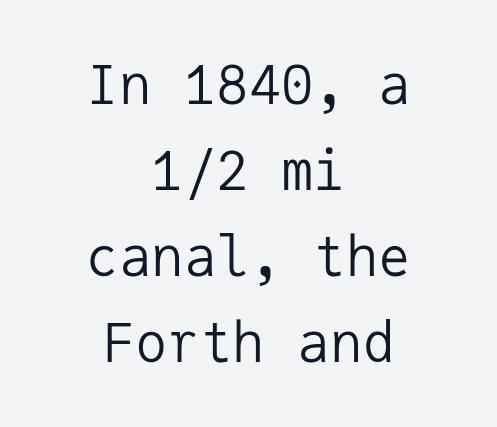
The image shows 54 px regular-weight sans-serif type, upright, monospaced; set centered, normal line spacing (1.59x), normal letter spacing, not underlined; low stroke contrast and a medium x-height.
